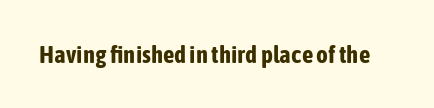
Underlining? Definitely not there. Strong, thick strokes mark this as bold type. This sample uses an upright cut, with every glyph sitting square on the baseline. A typesetter would call this zero additional tracking.
